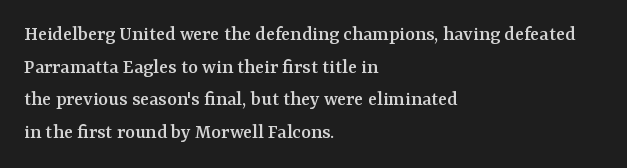
{"italic": "no", "underline": "no", "align": "left", "line_spacing": "normal", "line_spacing_ratio": 1.55, "letter_spacing": "normal", "letter_spacing_em": 0.0, "glyph_px": 21}
